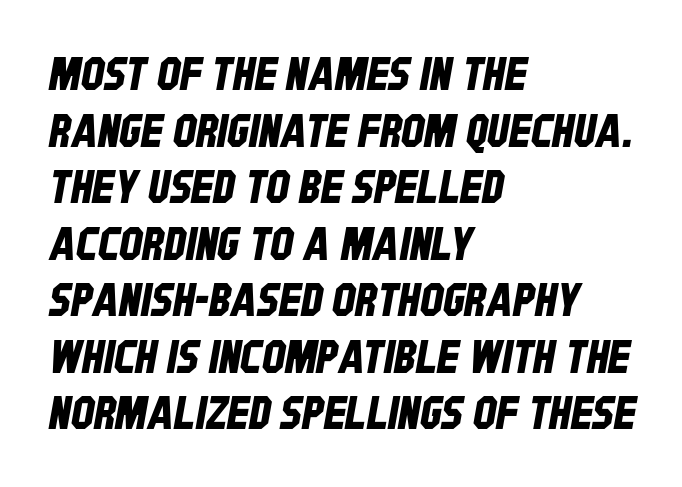
Note: no serifs on the glyphs. The letterforms sit shoulder to shoulder at normal distance. This sample has the flowing, uneven cadence of proportional lettering. Quick note: underline off.
